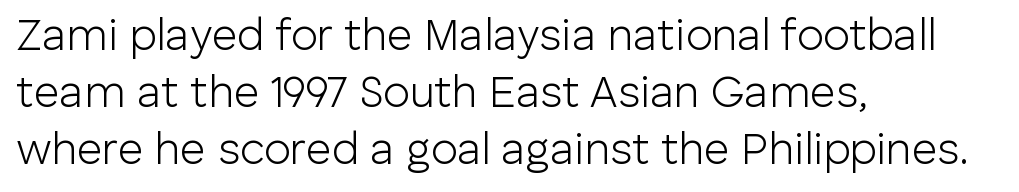
The image shows 44 px light sans-serif type, upright; set left-aligned, normal line spacing (1.3x), normal letter spacing, not underlined; low stroke contrast and a medium x-height.
